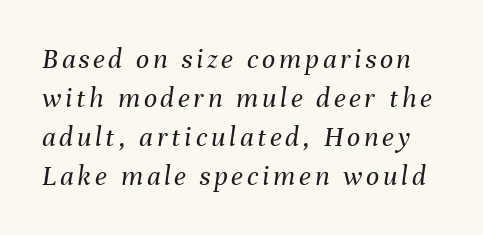
{"italic": "yes", "lean": "right", "slant_degrees": 8, "bold": "no", "weight": "regular", "width": "normal", "stroke_contrast": "medium", "x_height": "medium", "monospaced": "no", "underline": "no", "line_spacing": "normal", "line_spacing_ratio": 1.34, "glyph_px": 29}
